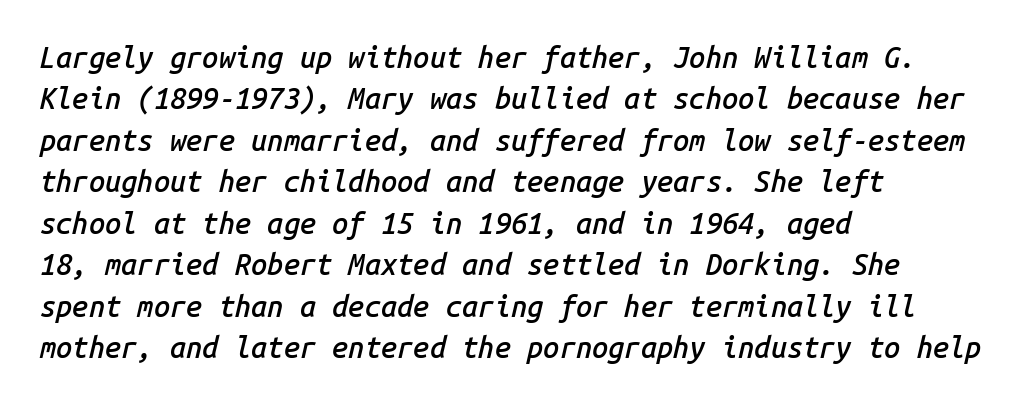
{"italic": "yes", "lean": "right", "slant_degrees": 14, "bold": "semi", "weight": "semibold", "width": "normal", "stroke_contrast": "low", "x_height": "medium", "monospaced": "yes", "underline": "no", "align": "left", "line_spacing": "normal", "line_spacing_ratio": 1.43, "letter_spacing": "normal", "letter_spacing_em": 0.0, "glyph_px": 29}
